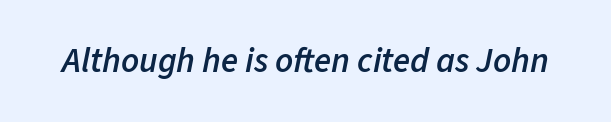
Q: Is the text bold? A: Semi-bold.
Q: Is the text italic (slanted)? A: Yes, it leans right by about 11 degrees.
Q: Is the text underlined? A: No.
Q: Is the spacing between letters normal or unusually wide? A: Normal.
Q: Width (condensed, normal, or wide)? A: Normal.
Q: Stroke contrast? A: Low.
Q: x-height? A: Medium.
Q: Monospaced? A: No.
